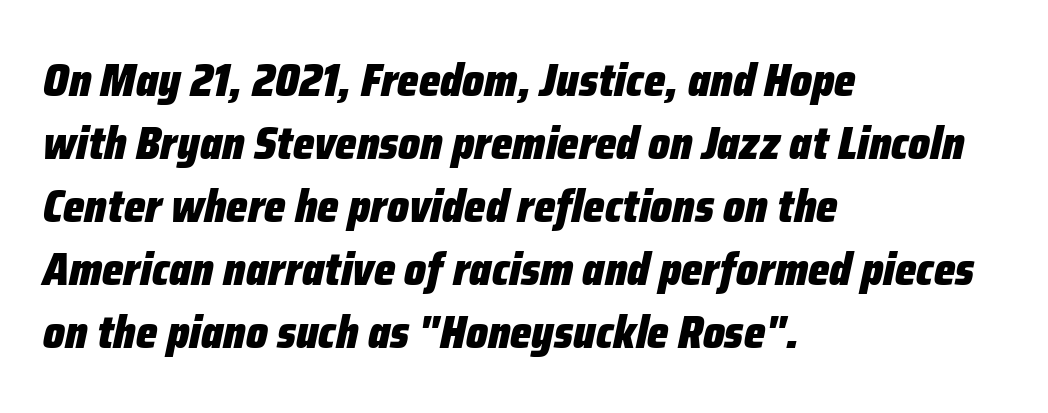
Q: Is the text bold? A: Yes.
Q: Is the text italic (slanted)? A: Yes, it leans right by about 12 degrees.
Q: Is the text underlined? A: No.
Q: How is the paragraph aligned? A: Left-aligned.
Q: Is the spacing between letters normal or unusually wide? A: Normal.
Q: Is the spacing between lines tight, normal or loose? A: Normal.
Q: Width (condensed, normal, or wide)? A: Condensed.
Q: Stroke contrast? A: Low.
Q: x-height? A: Medium.
Q: Monospaced? A: No.
